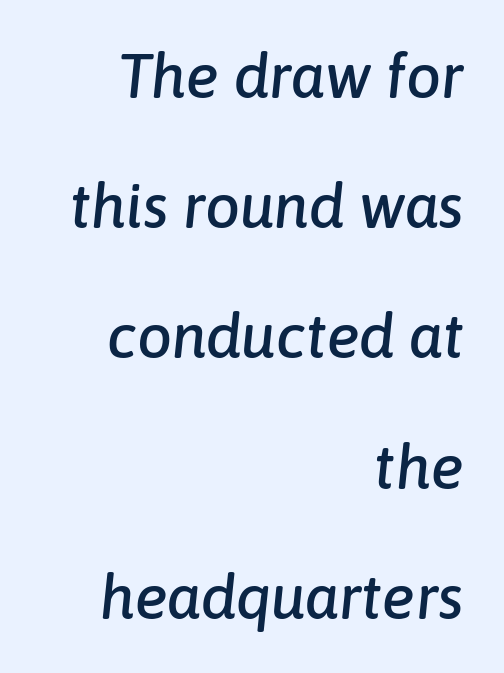
{"italic": "yes", "lean": "right", "slant_degrees": 6, "width": "normal", "stroke_contrast": "low", "x_height": "medium", "monospaced": "no", "underline": "no", "align": "right", "line_spacing": "loose", "line_spacing_ratio": 2.1, "letter_spacing": "normal", "letter_spacing_em": 0.0, "glyph_px": 62}
